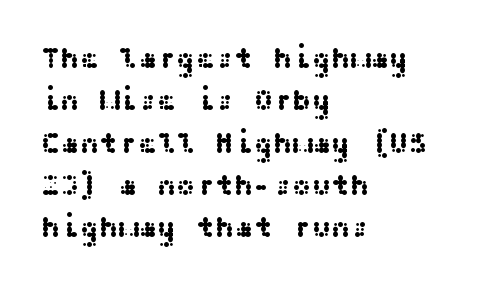
These lines sit exactly where default settings would place them. No extra tracking has been applied to these lines. The ragged edge is on the right, which tells us the setting is flush left. This is roman type, the default non-slanted kind. Is this a sans? Yes — the strokes have no serifs.
